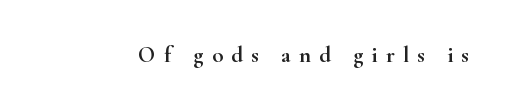
Letter spacing: wide. The gap between lines stays unmarked. Is there any slant? The stems are plumb.
